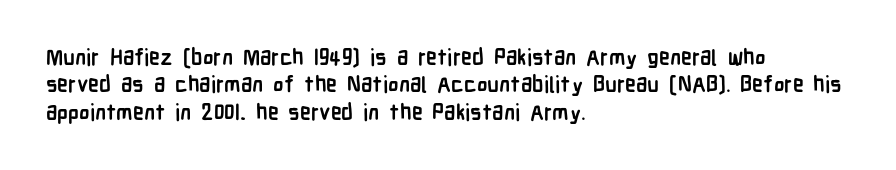
Q: Is the text bold? A: Yes.
Q: Is the text italic (slanted)? A: No, it is upright.
Q: Is the text underlined? A: No.
Q: How is the paragraph aligned? A: Left-aligned.
Q: Is the spacing between letters normal or unusually wide? A: Normal.
